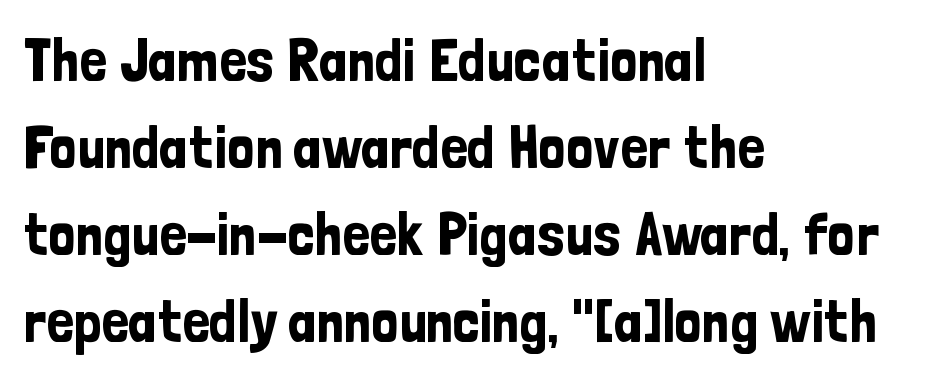
Q: Is the text italic (slanted)? A: No, it is upright.
Q: Is the typeface a serif or a sans-serif typeface? A: Sans-serif.
Q: Is the text underlined? A: No.
Q: How is the paragraph aligned? A: Left-aligned.
Q: Is the spacing between letters normal or unusually wide? A: Normal.
Q: Is the spacing between lines tight, normal or loose? A: Normal.
Q: Width (condensed, normal, or wide)? A: Condensed.
Q: Stroke contrast? A: Low.
Q: x-height? A: Medium.
Q: Monospaced? A: No.
